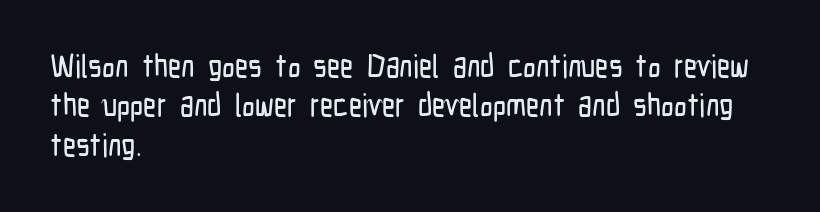
{"serif": "no", "italic": "no", "width": "condensed", "stroke_contrast": "low", "x_height": "medium", "monospaced": "no", "underline": "no", "align": "left", "line_spacing_ratio": 1.23, "letter_spacing": "normal", "letter_spacing_em": 0.0, "glyph_px": 32}
